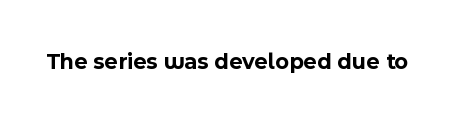
Q: Is the text bold? A: Yes.
Q: Is the text italic (slanted)? A: No, it is upright.
Q: Is the text underlined? A: No.
Q: Is the spacing between letters normal or unusually wide? A: Normal.
